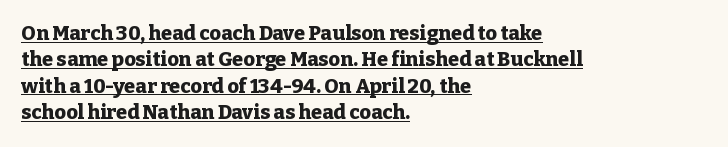
One-word summary of the alignment: left. Normally led — the rows are evenly, conventionally spaced. The glyphs are accompanied by a horizontal stroke just below them. You'd pick this weight for a headline — it's a proper bold. The rendering keeps characters at their native spacing. Tall strokes in this sample are plumb rather than angled.
